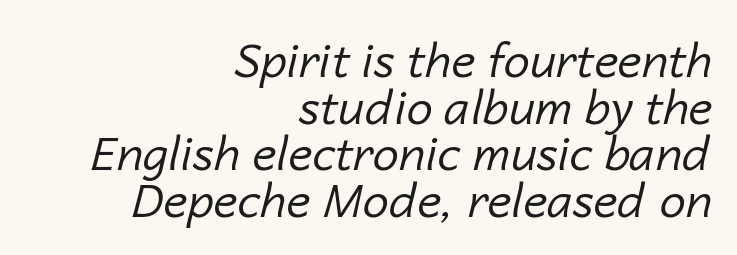
Q: Is the text bold? A: No.
Q: Is the text italic (slanted)? A: Yes, it leans right by about 14 degrees.
Q: Is the text underlined? A: No.
Q: How is the paragraph aligned? A: Right-aligned.
Q: Is the spacing between letters normal or unusually wide? A: Normal.
Q: Is the spacing between lines tight, normal or loose? A: Tight.
Q: Width (condensed, normal, or wide)? A: Normal.
Q: Stroke contrast? A: Low.
Q: x-height? A: Medium.
Q: Monospaced? A: No.
